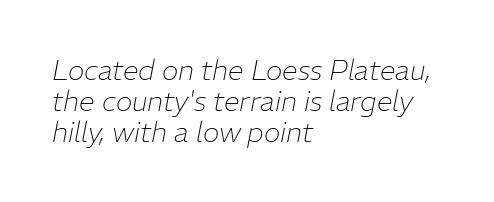
Unbolded letterforms with no extra heft. The paragraph shown leans on its left margin. The lines are packed closely together with very little leading. Slant detected: the letters are inclined. Rule under the text: the space is simply empty. Is the letter spacing exaggerated? No — it looks like the ordinary default.
